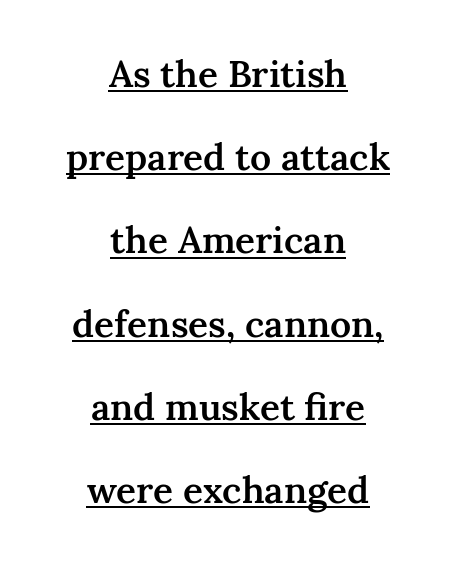
The image shows 37 px semibold serif type, upright; set centered, loose line spacing (2.25x), normal letter spacing, underlined; medium stroke contrast and a medium x-height.
